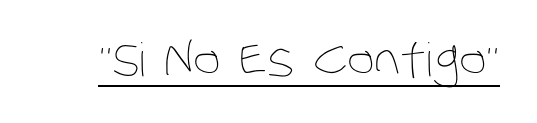
{"bold": "no", "weight": "thin", "width": "condensed", "stroke_contrast": "low", "x_height": "large", "monospaced": "no", "underline": "yes", "letter_spacing": "normal", "letter_spacing_em": 0.0, "glyph_px": 46}
